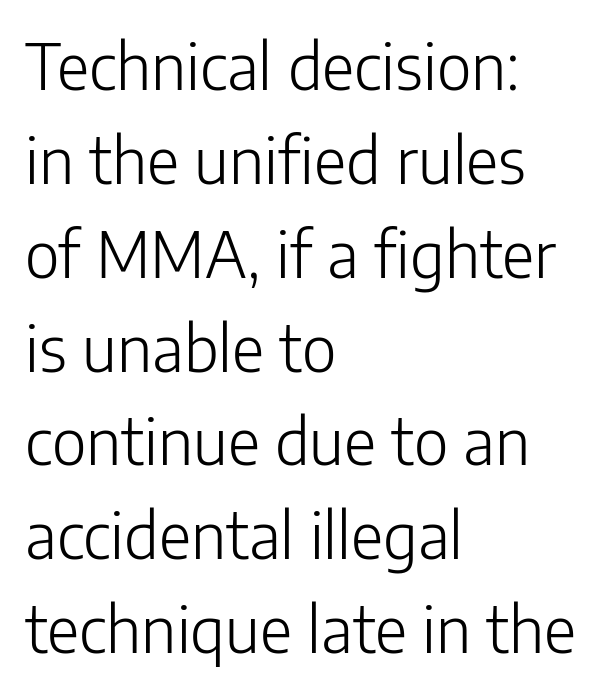
The image shows 63 px light sans-serif type, upright; set left-aligned, normal line spacing (1.49x), normal letter spacing, not underlined; low stroke contrast and a medium x-height.
